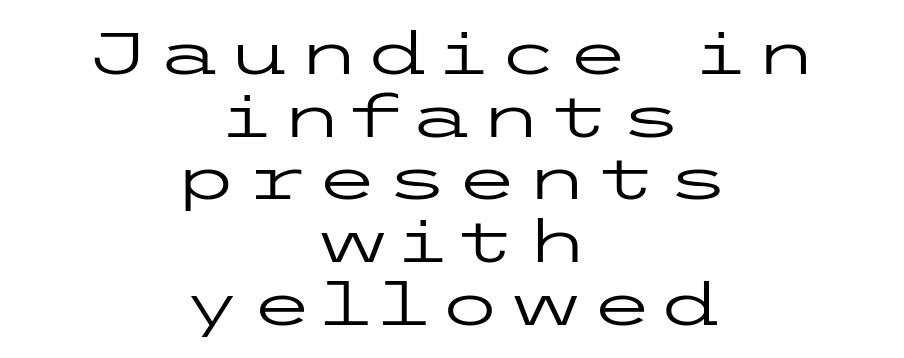
Compared with a flush-left layout, this one balances lines on the center instead. Has an underline been added? It has not. Heft: none added — not bold. Unlike a traditional serif, this face leaves its strokes unadorned. In terms of leading, this rendering errs on the cramped side. Do the letters lean? They stand straight.
